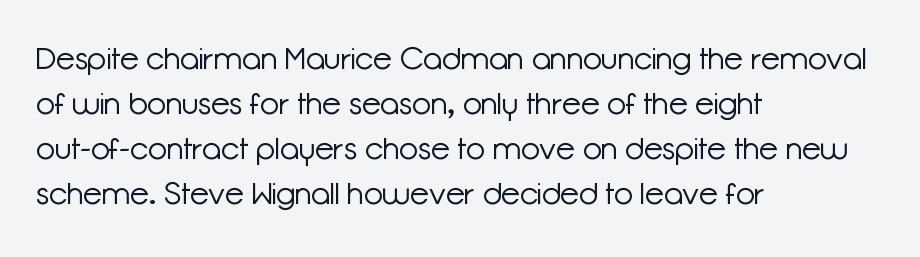
{"serif": "no", "italic": "no", "bold": "no", "weight": "light", "width": "normal", "stroke_contrast": "low", "x_height": "medium", "monospaced": "no", "underline": "no", "align": "left", "line_spacing": "normal", "line_spacing_ratio": 1.45, "letter_spacing": "normal", "letter_spacing_em": 0.0, "glyph_px": 31}
